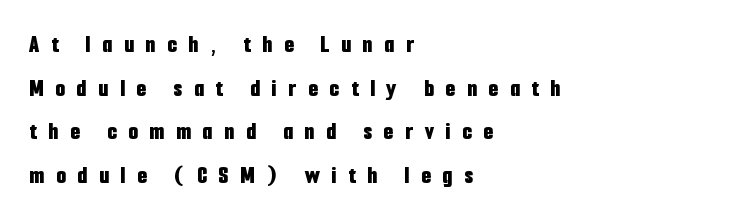
Has an underline been added? It has not. Short and long lines alike share a common starting point at left. In terms of posture, this sample is upright. You could only call the tracking loose — the letters float apart. The face used here has the dense, thick strokes of a bold.
